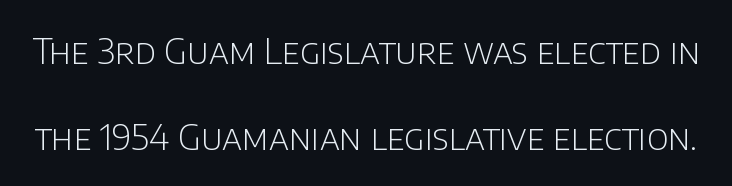
This rendering employs a face without finishing strokes, i.e., a sans-serif. In terms of posture, this sample is upright. The designer dialed line spacing up above the default. The horizontal fit of the characters is conventional and even. Looks like regular typesetting: each glyph gets only the width it needs.
